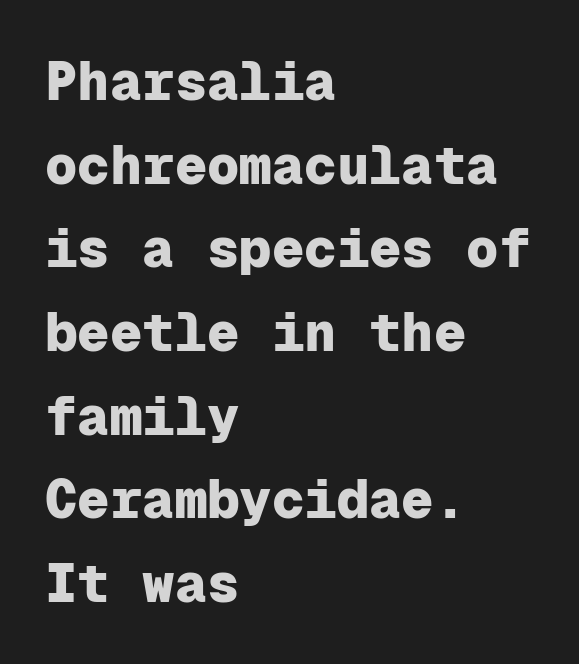
Looks like terminal output: every glyph gets an equal slot. Words float on clear page, feet unadorned. Notice how thick the strokes are: this is what a full bold looks like. This is roman type, the default non-slanted kind. The rag falls on the right side of this text block. Does extra space separate the letters? No, they use regular spacing.
